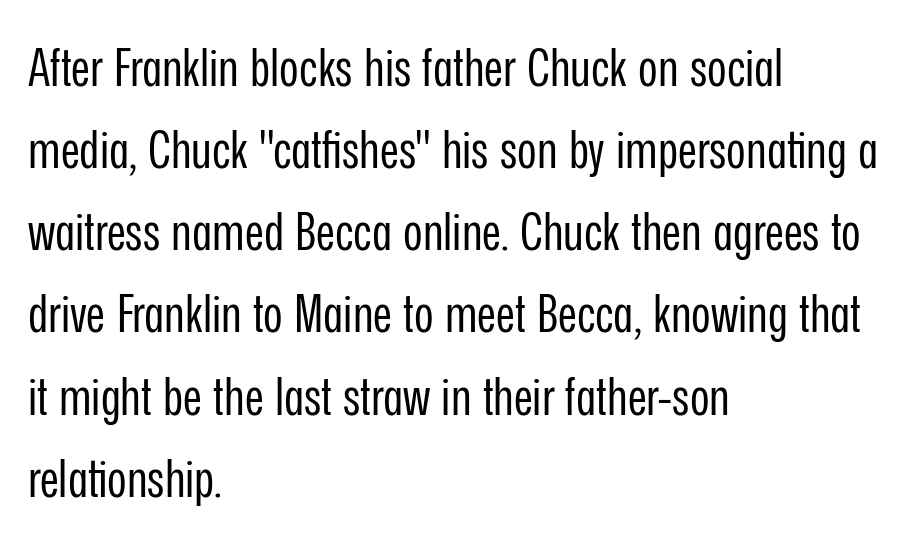
Where is the straight margin? On the left. The line-height multiplier appears to be the usual default. Think standard paragraph weight, or any step lighter than that. This is sans-serif lettering, the kind often seen on screens and signage. Every stem runs plumb, perpendicular to the baseline. The zone under the glyphs is completely vacant.
